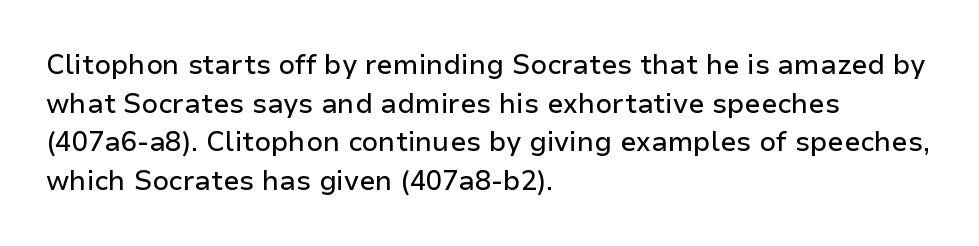
Tracking value appears to be zero — textbook default spacing. The font's upright variant was chosen for this text. Alignment: flush left. Rows of type keep a routine distance in the vertical direction. This rendering features lettering with no underline.
